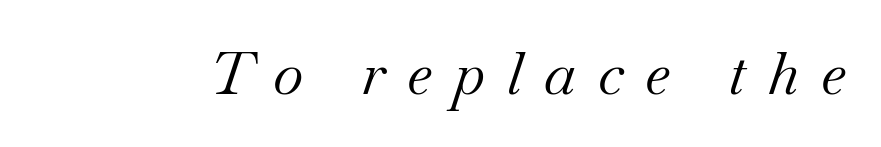
{"serif": "yes", "italic": "yes", "lean": "right", "slant_degrees": 18, "bold": "no", "weight": "regular", "width": "normal", "stroke_contrast": "medium", "x_height": "small", "monospaced": "no", "underline": "no", "letter_spacing": "wide", "letter_spacing_em": 0.37, "glyph_px": 59}
